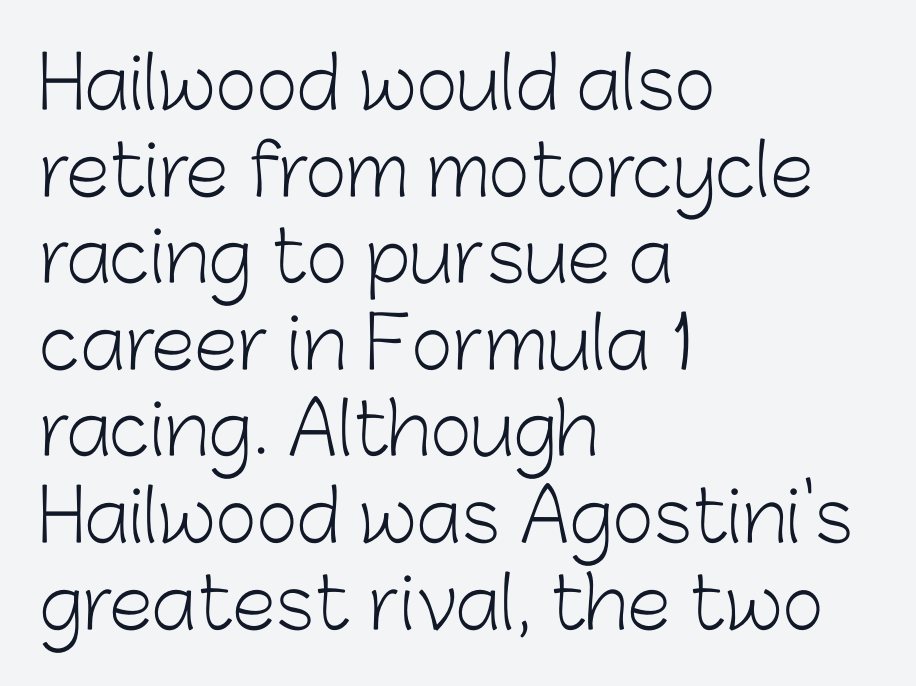
Q: Is the text bold? A: No.
Q: Is the text italic (slanted)? A: No, it is upright.
Q: Is the typeface a serif or a sans-serif typeface? A: Sans-serif.
Q: Is the text underlined? A: No.
Q: How is the paragraph aligned? A: Left-aligned.
Q: Is the spacing between letters normal or unusually wide? A: Normal.
Q: Width (condensed, normal, or wide)? A: Normal.
Q: Stroke contrast? A: Low.
Q: x-height? A: Medium.
Q: Monospaced? A: No.
